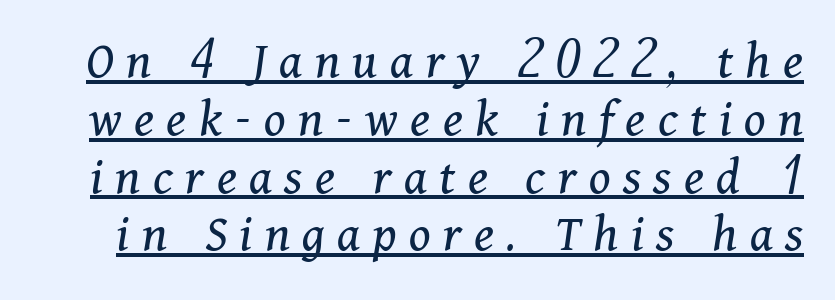
The image shows 54 px regular-weight serif type, italic (leaning right); set tight line spacing (1.07x), unusually wide letter spacing (+0.23 em), underlined; medium stroke contrast and a medium x-height.
